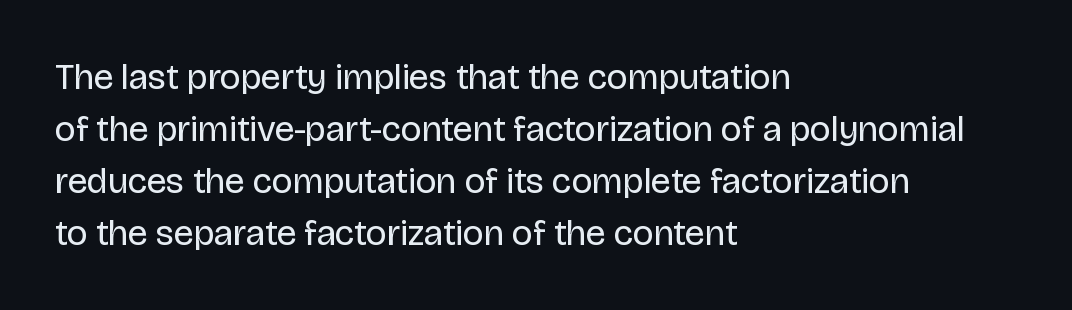
{"serif": "no", "italic": "no", "bold": "no", "weight": "regular", "width": "normal", "stroke_contrast": "low", "x_height": "large", "monospaced": "no", "underline": "no", "align": "left", "line_spacing": "normal", "line_spacing_ratio": 1.44, "letter_spacing": "normal", "letter_spacing_em": 0.0, "glyph_px": 36}
